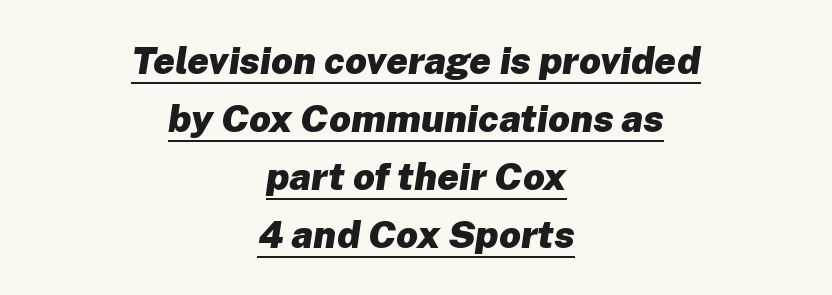
Q: Is the text bold? A: Yes.
Q: Is the text italic (slanted)? A: Yes, it leans right by about 8 degrees.
Q: Is the text underlined? A: Yes.
Q: How is the paragraph aligned? A: Centered.
Q: Is the spacing between letters normal or unusually wide? A: Normal.
Q: Is the spacing between lines tight, normal or loose? A: Normal.
Q: Width (condensed, normal, or wide)? A: Normal.
Q: Stroke contrast? A: Low.
Q: x-height? A: Medium.
Q: Monospaced? A: No.
